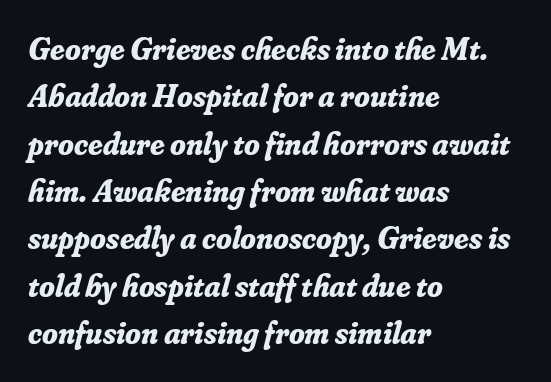
Each glyph is drawn with heavy, bold strokes. Typeset ragged right — the left edge is the straight one. Does the type have serifs? Yes, each stem ends in a small foot. The horizontal fit of the characters is conventional and even.
